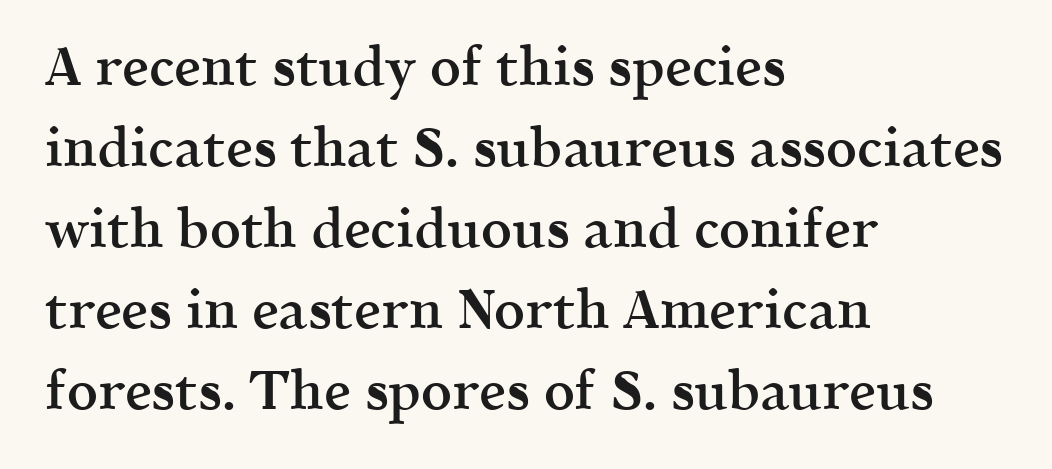
{"serif": "yes", "italic": "no", "bold": "semi", "weight": "semibold", "width": "normal", "x_height": "medium", "monospaced": "no", "underline": "no", "align": "left", "line_spacing": "normal", "line_spacing_ratio": 1.5, "letter_spacing": "normal", "letter_spacing_em": 0.0, "glyph_px": 54}
